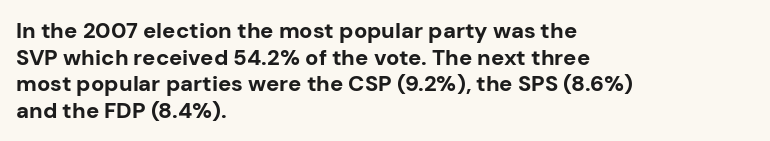
{"italic": "no", "bold": "yes", "underline": "no", "align": "left", "line_spacing_ratio": 1.21, "letter_spacing": "normal", "letter_spacing_em": 0.0, "glyph_px": 22}
